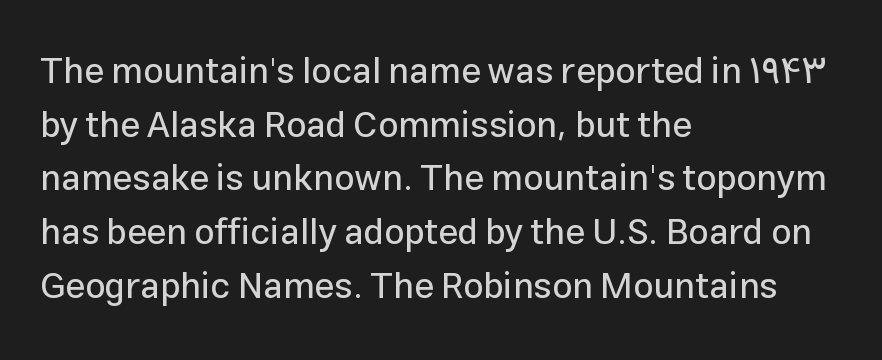
{"serif": "no", "italic": "no", "width": "normal", "stroke_contrast": "low", "x_height": "medium", "monospaced": "no", "underline": "no", "align": "left", "line_spacing": "normal", "line_spacing_ratio": 1.49, "letter_spacing": "normal", "letter_spacing_em": 0.0, "glyph_px": 36}
